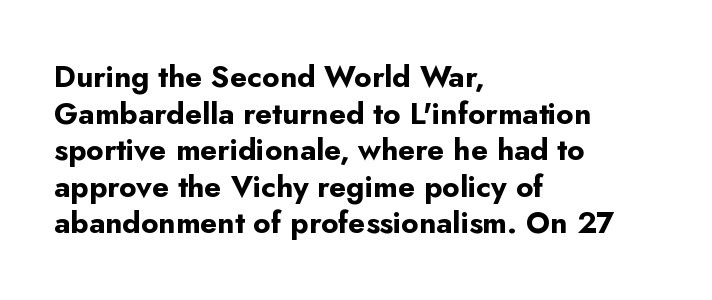
Q: Is the text bold? A: Yes.
Q: Is the text italic (slanted)? A: No, it is upright.
Q: Is the typeface a serif or a sans-serif typeface? A: Sans-serif.
Q: Is the text underlined? A: No.
Q: How is the paragraph aligned? A: Left-aligned.
Q: Is the spacing between letters normal or unusually wide? A: Normal.
Q: Width (condensed, normal, or wide)? A: Normal.
Q: Stroke contrast? A: Low.
Q: x-height? A: Small.
Q: Monospaced? A: No.
